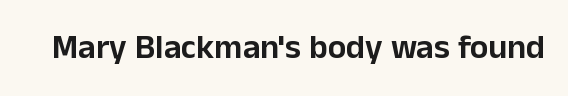
Look at the bottom of the vertical strokes: they stop flat, with no serifs. Just letters on the line, the space beneath them empty. A typesetter would call this proportional, since set widths differ per character. The lettering holds an erect, upright posture throughout. The horizontal fit of the characters is conventional and even.
